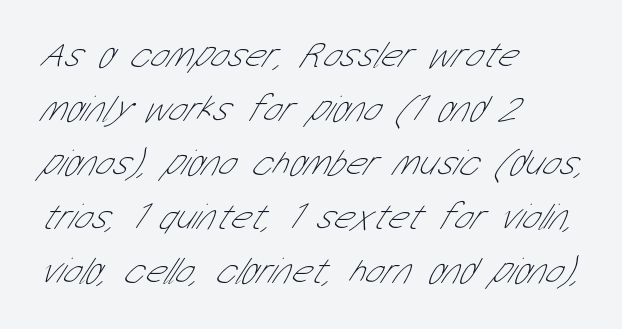
The image shows 37 px thin, condensed sans-serif type; set left-aligned, normal line spacing (1.46x), normal letter spacing, not underlined; low stroke contrast and a medium x-height.
